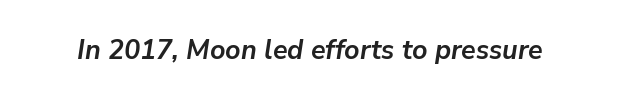
Each word holds together tightly as a unit, with standard inter-letter gaps. How heavy is the stroke? Heavy — this is a bold. These lines were composed using italics. Nobody drew a line under any word here.
